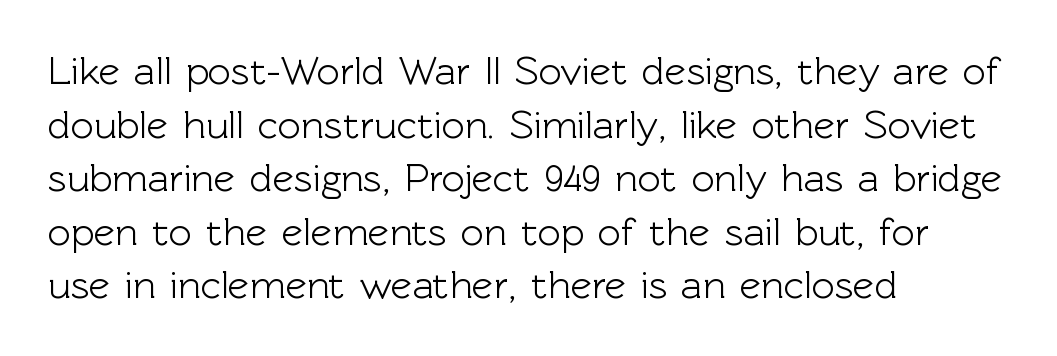
Q: Is the text italic (slanted)? A: No, it is upright.
Q: Is the typeface a serif or a sans-serif typeface? A: Sans-serif.
Q: Is the text underlined? A: No.
Q: How is the paragraph aligned? A: Left-aligned.
Q: Is the spacing between letters normal or unusually wide? A: Normal.
Q: Is the spacing between lines tight, normal or loose? A: Normal.
Q: Width (condensed, normal, or wide)? A: Normal.
Q: x-height? A: Medium.
Q: Monospaced? A: No.
